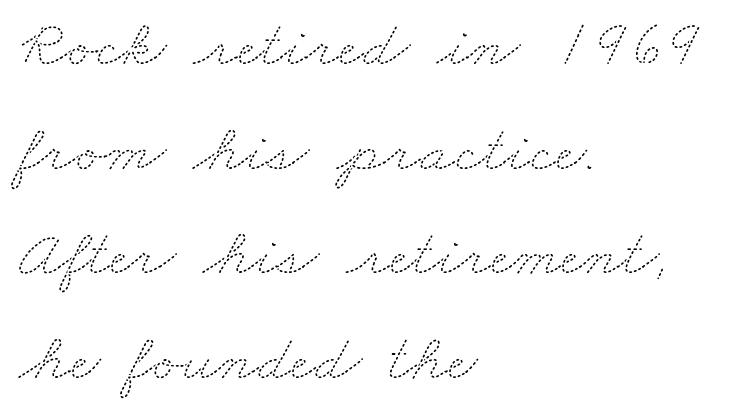
Compared with typical paragraphs, the rows here are spaced about the same. You could call the tracking neutral — neither tight nor loose. Is the block centered? No — it sits flush against the left margin. The passage shown is typed in a proportional face where columns would drift.
